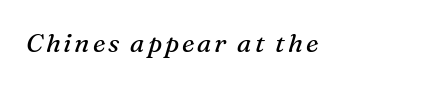
Q: Is the text bold? A: No.
Q: Is the text italic (slanted)? A: Yes, it leans right by about 16 degrees.
Q: Is the text underlined? A: No.
